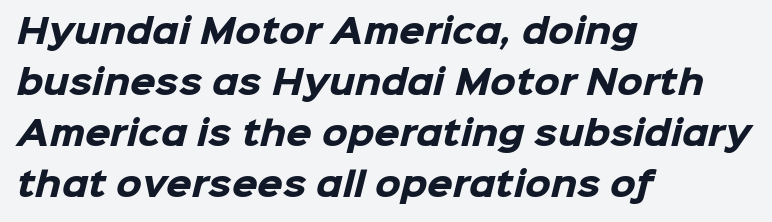
Q: Is the text bold? A: Yes.
Q: Is the typeface a serif or a sans-serif typeface? A: Sans-serif.
Q: Is the text underlined? A: No.
Q: How is the paragraph aligned? A: Left-aligned.
Q: Is the spacing between letters normal or unusually wide? A: Normal.
Q: Is the spacing between lines tight, normal or loose? A: Normal.
Q: Width (condensed, normal, or wide)? A: Normal.
Q: Stroke contrast? A: Low.
Q: x-height? A: Medium.
Q: Monospaced? A: No.
